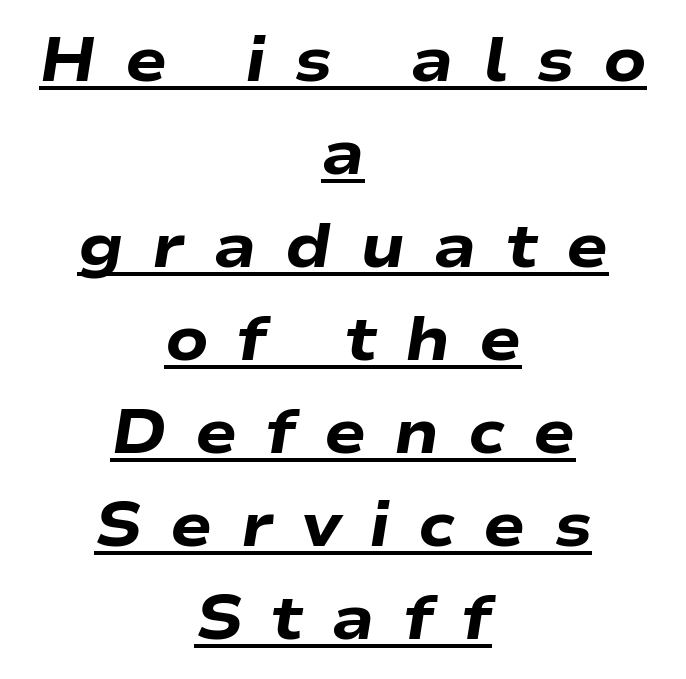
The image shows 62 px heavy, wide type, italic (leaning right); set centered, normal line spacing (1.5x), unusually wide letter spacing (+0.46 em), underlined; low stroke contrast and a medium x-height.
